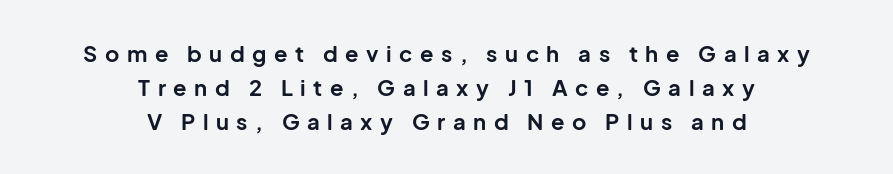
The image shows 22 px bold type, upright; set centered, normal line spacing (1.54x), unusually wide letter spacing (+0.34 em), not underlined.
